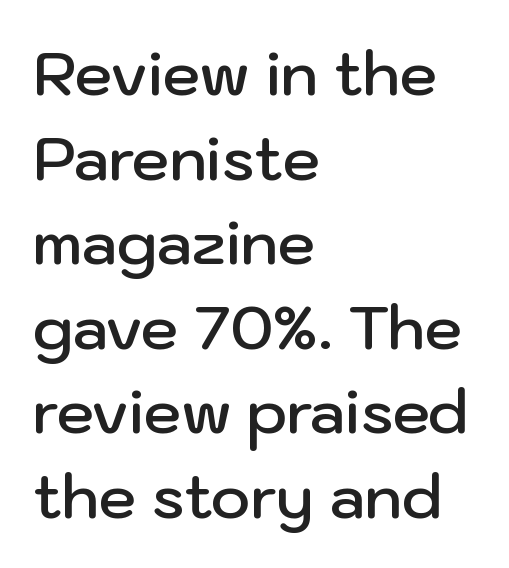
The image shows 60 px semibold sans-serif type, upright; set left-aligned, normal line spacing (1.41x), normal letter spacing, not underlined; low stroke contrast and a medium x-height.
